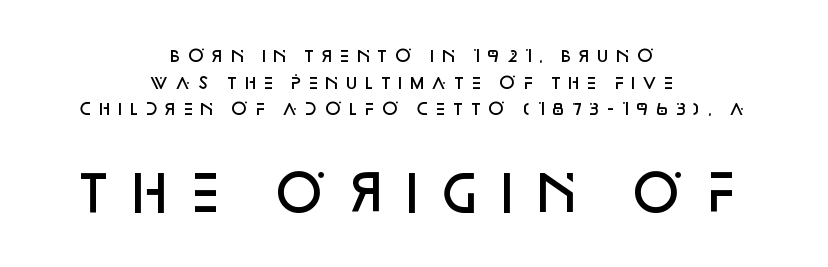
The image shows 49 px semibold sans-serif type, upright; set centered, normal line spacing (1.67x), unusually wide letter spacing (+0.21 em), not underlined; the second (bottom) block is 3.06x larger; low stroke contrast and a large x-height.
